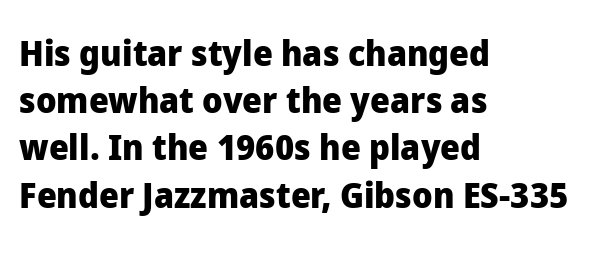
Lines of text with bare space underneath. Looks like regular typesetting: each glyph gets only the width it needs. If you drew a ruler down the left edge, every line would touch it. The line-height multiplier appears to be the usual default. I'd describe the lettering as bold — thick and assertive.
